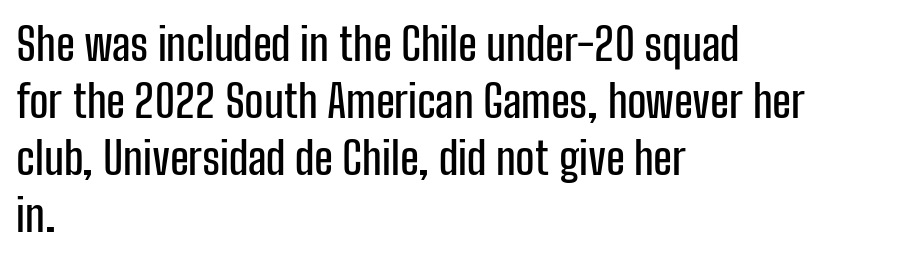
Q: Is the text italic (slanted)? A: No, it is upright.
Q: Is the typeface a serif or a sans-serif typeface? A: Sans-serif.
Q: Is the text underlined? A: No.
Q: How is the paragraph aligned? A: Left-aligned.
Q: Is the spacing between letters normal or unusually wide? A: Normal.
Q: Is the spacing between lines tight, normal or loose? A: Normal.
Q: Width (condensed, normal, or wide)? A: Condensed.
Q: Stroke contrast? A: Low.
Q: x-height? A: Medium.
Q: Monospaced? A: No.
